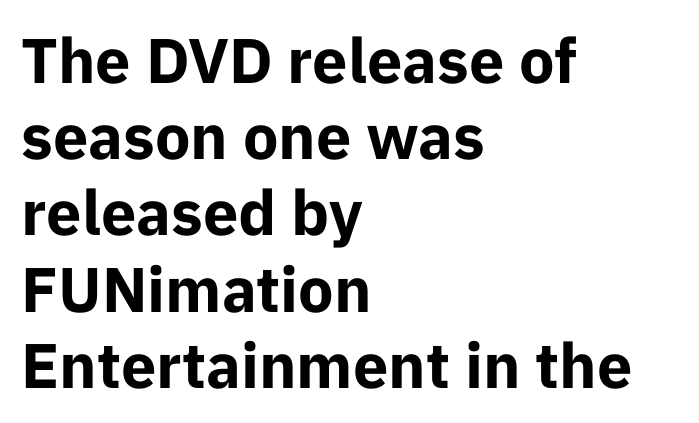
The gap between lines stays unmarked. Posture: upright roman. Inter-character spacing is left at the font's built-in metrics. You can tell from the bare stems that sans-serif type was used. Is the type bold? Yes — the strokes are clearly thick and heavy.
